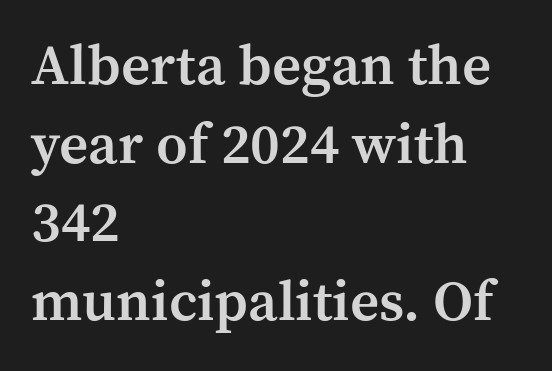
The image shows 57 px semibold serif type, upright; set left-aligned, normal line spacing (1.38x), normal letter spacing, not underlined; medium stroke contrast and a medium x-height.
